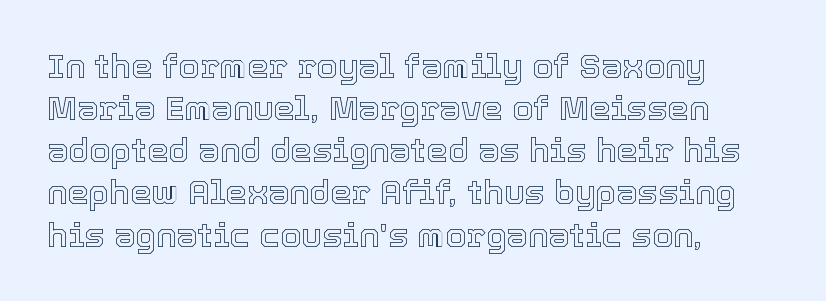
{"italic": "no", "width": "normal", "x_height": "medium", "monospaced": "no", "underline": "no", "align": "left", "line_spacing_ratio": 1.24, "letter_spacing": "normal", "letter_spacing_em": 0.0, "glyph_px": 34}
